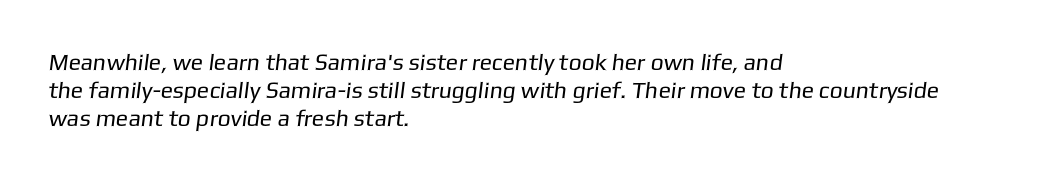
{"bold": "no", "underline": "no", "align": "left", "line_spacing_ratio": 1.21, "letter_spacing": "normal", "letter_spacing_em": 0.0, "glyph_px": 23}
